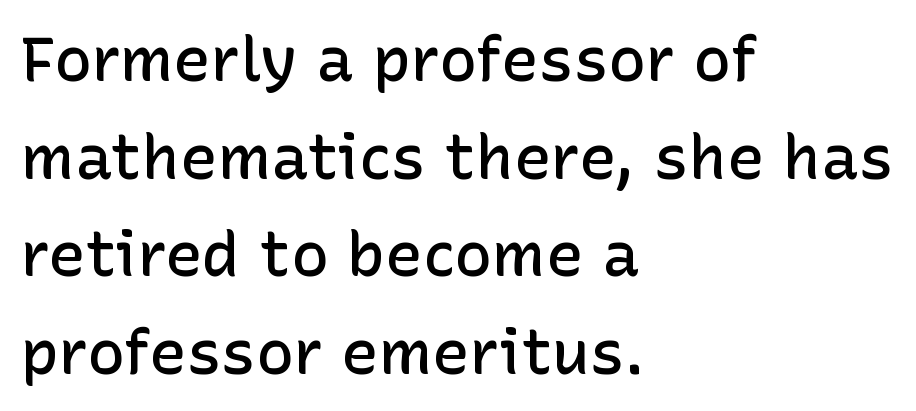
Q: Is the text bold? A: Semi-bold.
Q: Is the text italic (slanted)? A: No, it is upright.
Q: Is the typeface a serif or a sans-serif typeface? A: Sans-serif.
Q: Is the text underlined? A: No.
Q: How is the paragraph aligned? A: Left-aligned.
Q: Is the spacing between letters normal or unusually wide? A: Normal.
Q: Is the spacing between lines tight, normal or loose? A: Normal.
Q: Width (condensed, normal, or wide)? A: Normal.
Q: Stroke contrast? A: Low.
Q: x-height? A: Medium.
Q: Monospaced? A: No.
